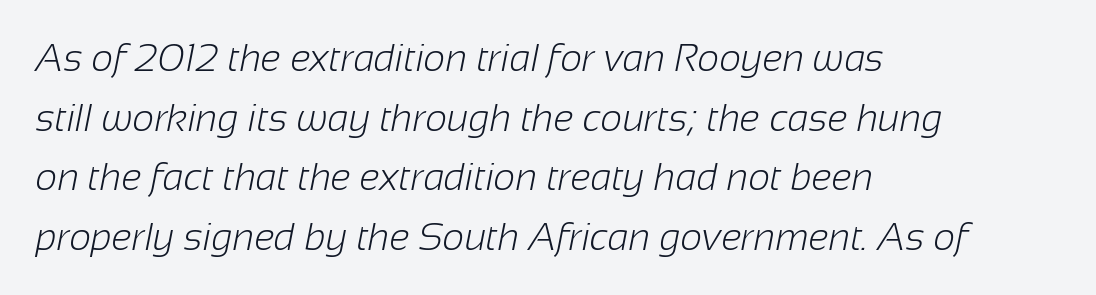
Letters have the restrained weight of plain body copy at most. The face used here is a sans, in the tradition of grotesques and geometrics. Normally led — the rows are evenly, conventionally spaced. The space beneath each line is pristine and unruled.
